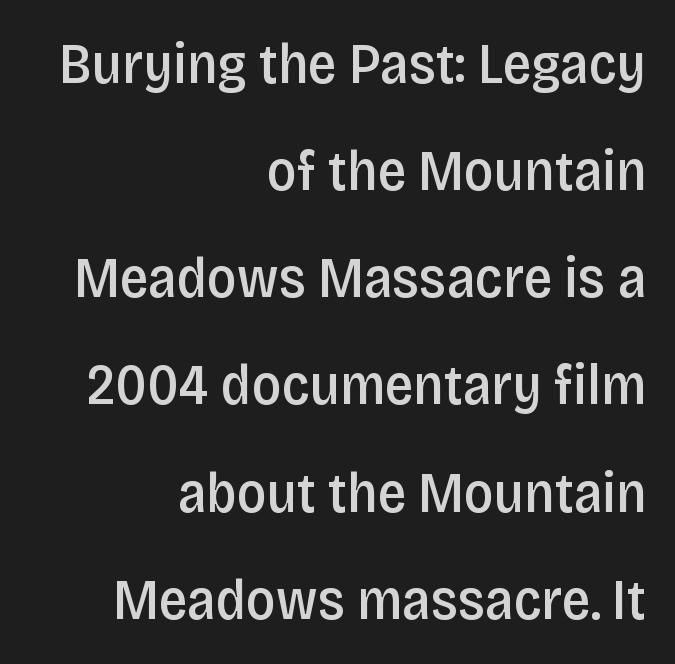
Tall strokes in this sample are plumb rather than angled. Glyph-to-glyph distance matches everyday printed text. The font family rendered here belongs to the sans-serif group. Words float on clear page, feet unadorned. Here the designer chose a conventional face with non-uniform glyph widths.
